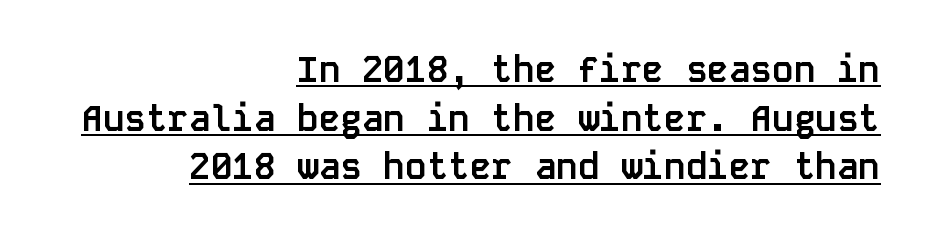
The image shows 36 px semibold sans-serif type, upright, monospaced; set right-aligned, normal line spacing (1.35x), normal letter spacing, underlined; low stroke contrast and a large x-height.
